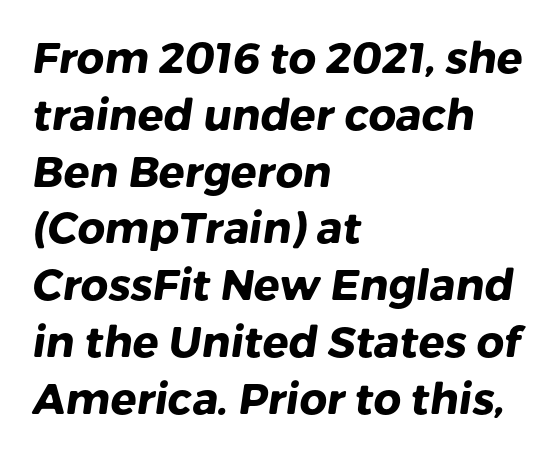
The image shows 43 px heavy sans-serif type; set left-aligned, normal line spacing (1.32x), normal letter spacing, not underlined; low stroke contrast and a medium x-height.
